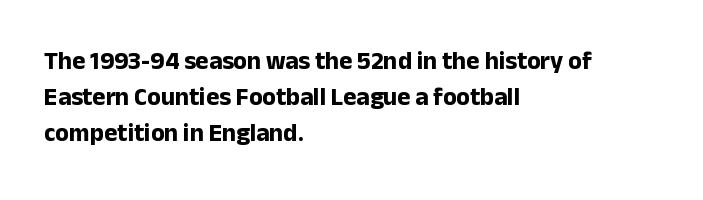
Typesetter's note: full bold, strokes at maximum text heaviness. Rendered with straight, roman letterforms. The line-height multiplier appears to be the usual default. Words appear dense and cohesive because spacing is normal. A student would call this left alignment; a typographer would say flush left, rag right. The baseline area is clear.
